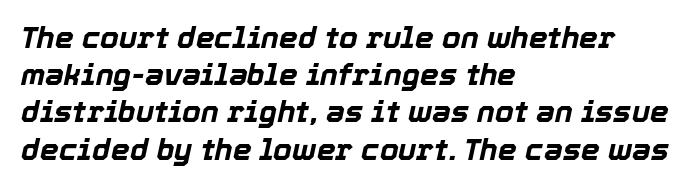
Q: Is the text bold? A: Yes.
Q: Is the text italic (slanted)? A: Yes, it leans right by about 12 degrees.
Q: Is the text underlined? A: No.
Q: How is the paragraph aligned? A: Left-aligned.
Q: Is the spacing between letters normal or unusually wide? A: Normal.
Q: Width (condensed, normal, or wide)? A: Normal.
Q: x-height? A: Medium.
Q: Monospaced? A: No.
